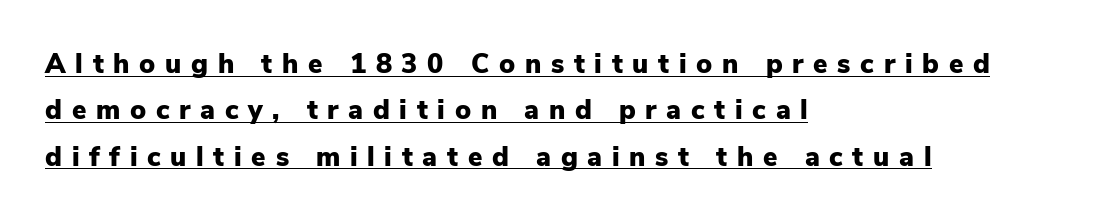
The image shows 27 px bold type, upright; set left-aligned, line spacing 1.72x, unusually wide letter spacing (+0.36 em), underlined.
